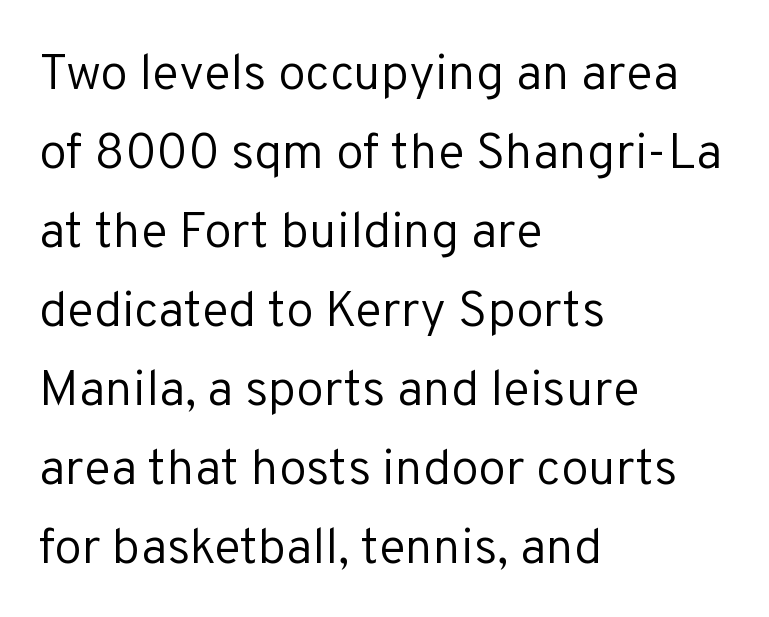
{"serif": "no", "italic": "no", "bold": "no", "weight": "regular", "width": "normal", "stroke_contrast": "low", "x_height": "medium", "monospaced": "no", "underline": "no", "align": "left", "line_spacing": "normal", "line_spacing_ratio": 1.58, "letter_spacing": "normal", "letter_spacing_em": 0.0, "glyph_px": 50}
